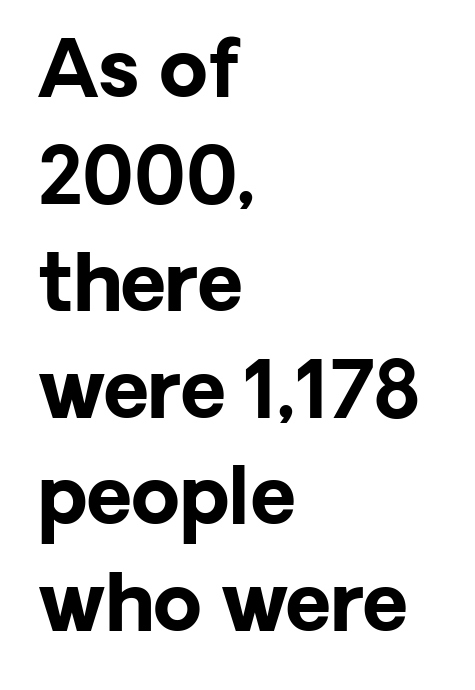
Typeset ragged right — the left edge is the straight one. The rendering shows plain stroke endings on the letterforms — a sans-serif design. Heavy, bold letterforms. Quick note: not italic, upright.
